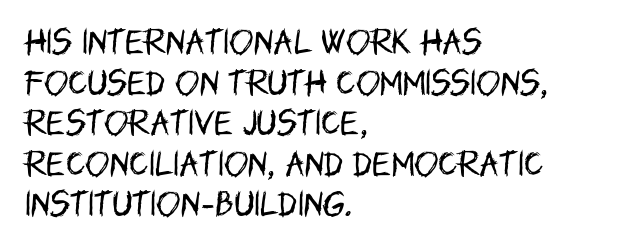
If you drew a ruler down the left edge, every line would touch it. Does the lettering tilt? It doesn't — this is upright. Letters rest on an invisible, unmarked baseline. Letter spacing: default.
